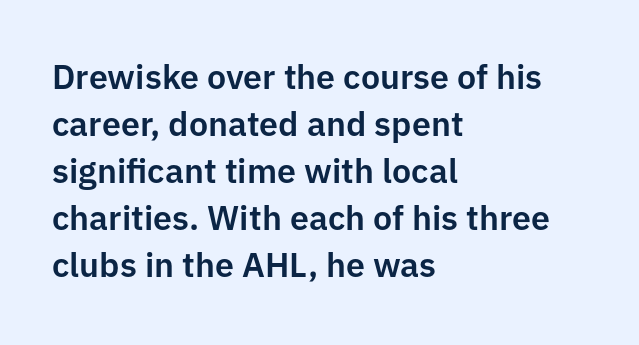
{"serif": "no", "italic": "no", "width": "normal", "stroke_contrast": "low", "x_height": "medium", "monospaced": "no", "underline": "no", "align": "left", "line_spacing": "normal", "line_spacing_ratio": 1.38, "letter_spacing": "normal", "letter_spacing_em": 0.0, "glyph_px": 34}
